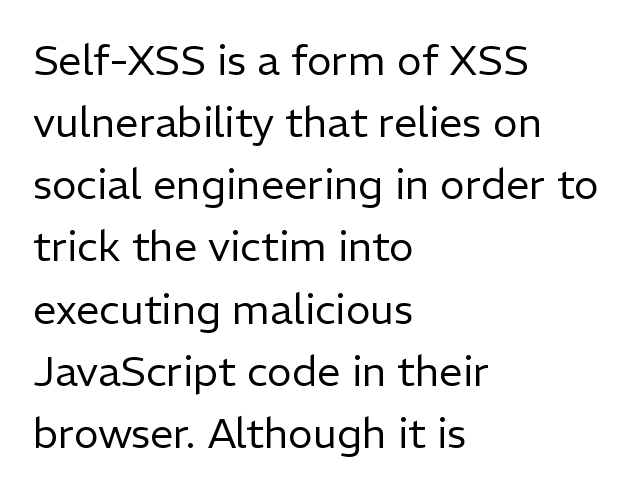
Q: Is the text bold? A: No.
Q: Is the text italic (slanted)? A: No, it is upright.
Q: Is the typeface a serif or a sans-serif typeface? A: Sans-serif.
Q: Is the text underlined? A: No.
Q: How is the paragraph aligned? A: Left-aligned.
Q: Is the spacing between letters normal or unusually wide? A: Normal.
Q: Is the spacing between lines tight, normal or loose? A: Normal.
Q: Width (condensed, normal, or wide)? A: Normal.
Q: Stroke contrast? A: Low.
Q: x-height? A: Medium.
Q: Monospaced? A: No.
